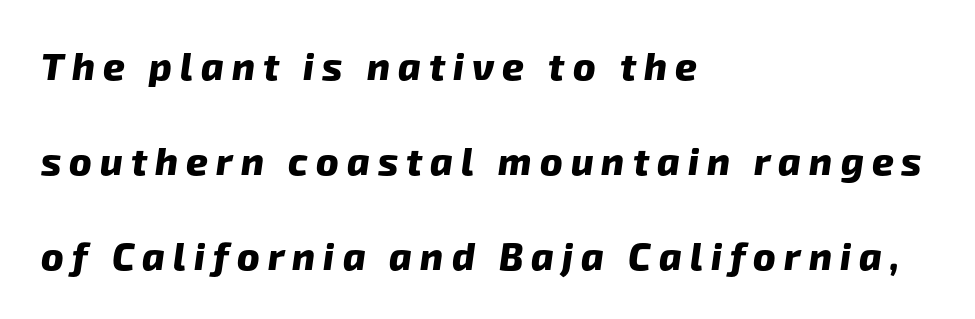
Does the type have serifs? No, each stem ends abruptly. The font is running at its bold setting. Whoever set this chose breathing room over compactness in the vertical rhythm. The letters advance in unequal steps, a hallmark of proportional type. Descender tails drop into unmarked territory. This rendering uses left alignment, leaving the right contour irregular.
